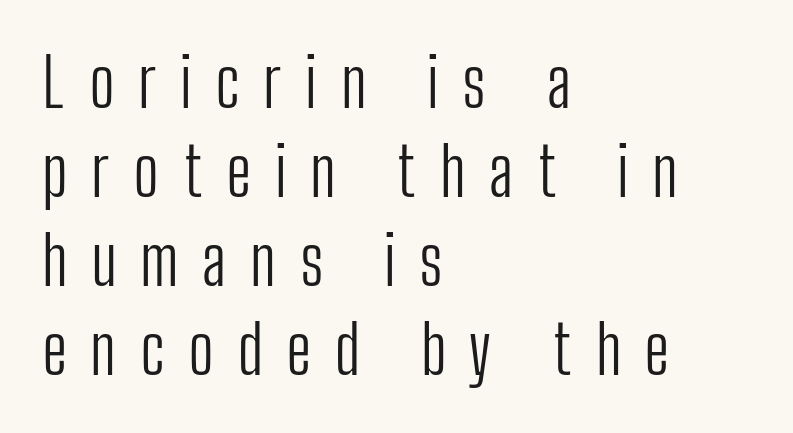
Q: Is the text bold? A: No.
Q: Is the text italic (slanted)? A: No, it is upright.
Q: Is the typeface a serif or a sans-serif typeface? A: Sans-serif.
Q: Is the text underlined? A: No.
Q: How is the paragraph aligned? A: Left-aligned.
Q: Is the spacing between letters normal or unusually wide? A: Unusually wide.
Q: Is the spacing between lines tight, normal or loose? A: Normal.
Q: Width (condensed, normal, or wide)? A: Condensed.
Q: Stroke contrast? A: Low.
Q: x-height? A: Medium.
Q: Monospaced? A: No.
